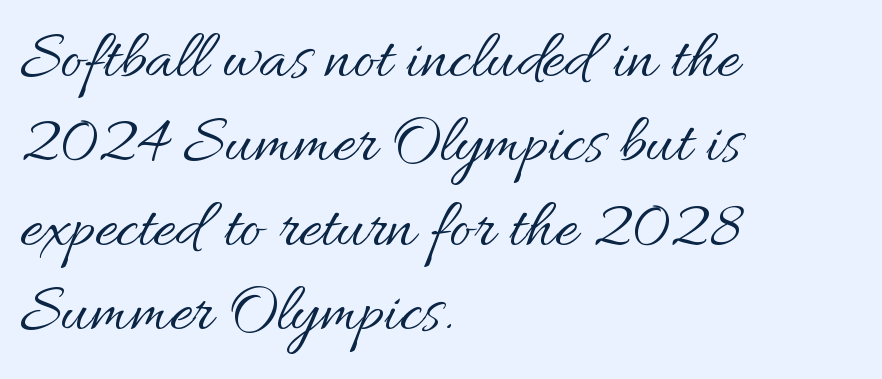
The image shows 68 px regular-weight type; set left-aligned, line spacing 1.24x, normal letter spacing, not underlined; medium stroke contrast and a small x-height.
